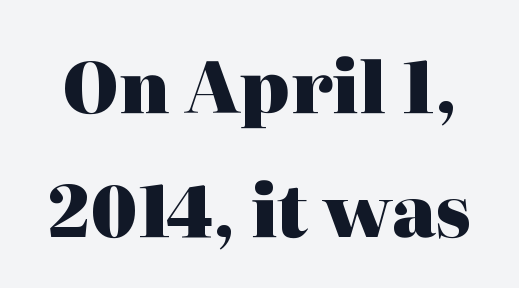
The image shows 71 px heavy serif type, upright; set line spacing 1.74x, normal letter spacing, not underlined; high stroke contrast and a medium x-height.
